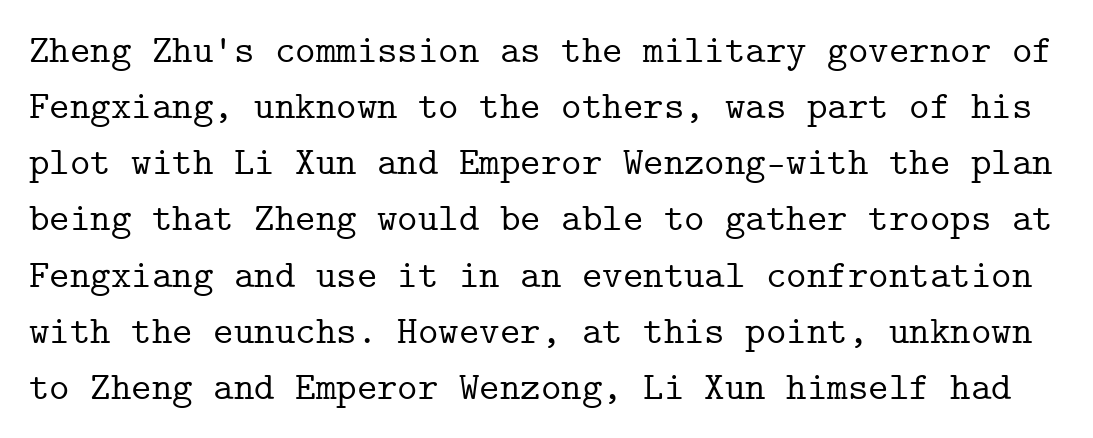
Q: Is the text italic (slanted)? A: No, it is upright.
Q: Is the typeface a serif or a sans-serif typeface? A: Serif.
Q: Is the text underlined? A: No.
Q: Is the spacing between letters normal or unusually wide? A: Normal.
Q: Is the spacing between lines tight, normal or loose? A: Normal.
Q: Width (condensed, normal, or wide)? A: Normal.
Q: Stroke contrast? A: Low.
Q: x-height? A: Medium.
Q: Monospaced? A: Yes.
